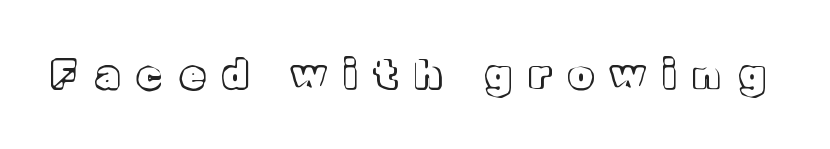
The image shows 39 px text type, upright; set unusually wide letter spacing (+0.47 em), not underlined; a medium x-height.
